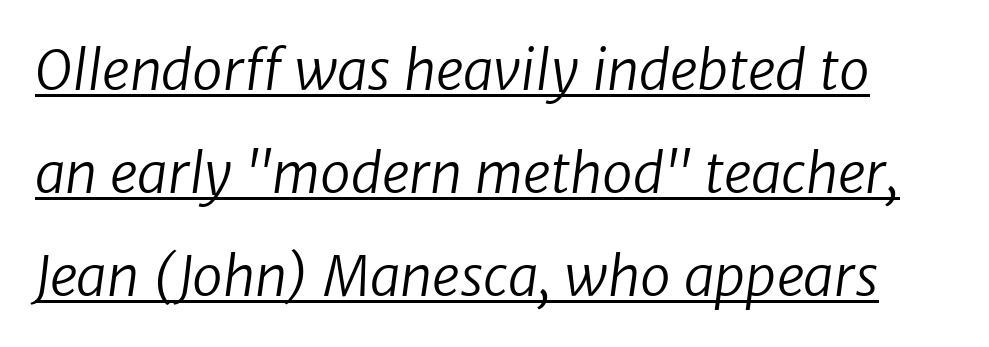
Q: Is the text bold? A: No.
Q: Is the typeface a serif or a sans-serif typeface? A: Sans-serif.
Q: Is the text underlined? A: Yes.
Q: Is the spacing between letters normal or unusually wide? A: Normal.
Q: Width (condensed, normal, or wide)? A: Normal.
Q: Stroke contrast? A: Low.
Q: x-height? A: Medium.
Q: Monospaced? A: No.
